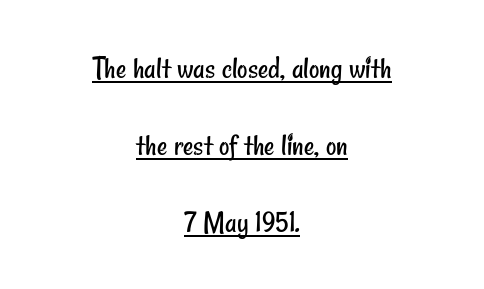
{"serif": "no", "bold": "no", "weight": "regular", "width": "condensed", "stroke_contrast": "low", "x_height": "small", "monospaced": "no", "underline": "yes", "align": "center", "line_spacing": "loose", "line_spacing_ratio": 2.41, "letter_spacing": "normal", "letter_spacing_em": 0.0, "glyph_px": 32}
